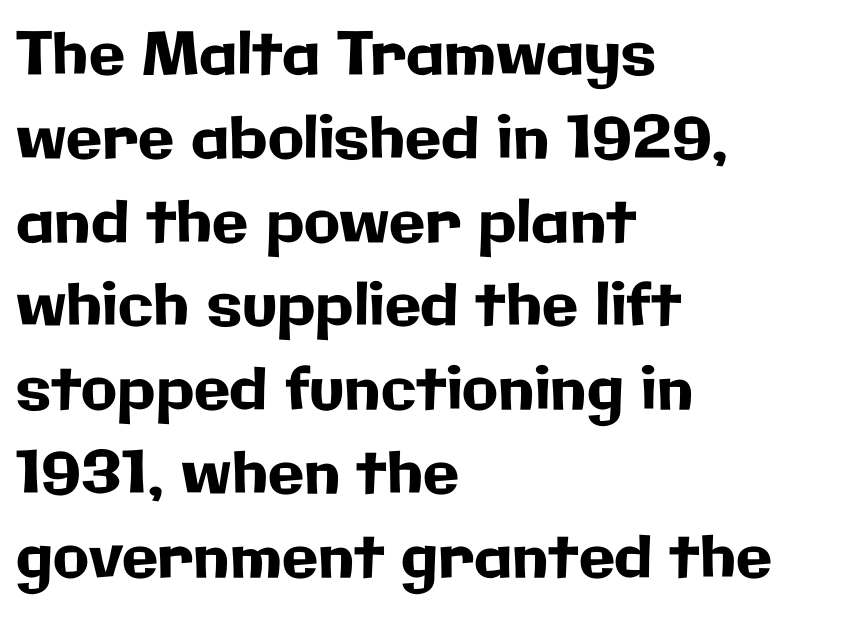
Honestly, there is no underline to notice here at all. The gaps between neighbouring characters are ordinary and unremarkable. How would I describe the line gaps? Plain and ordinary. If you drew a ruler down the left edge, every line would touch it.
